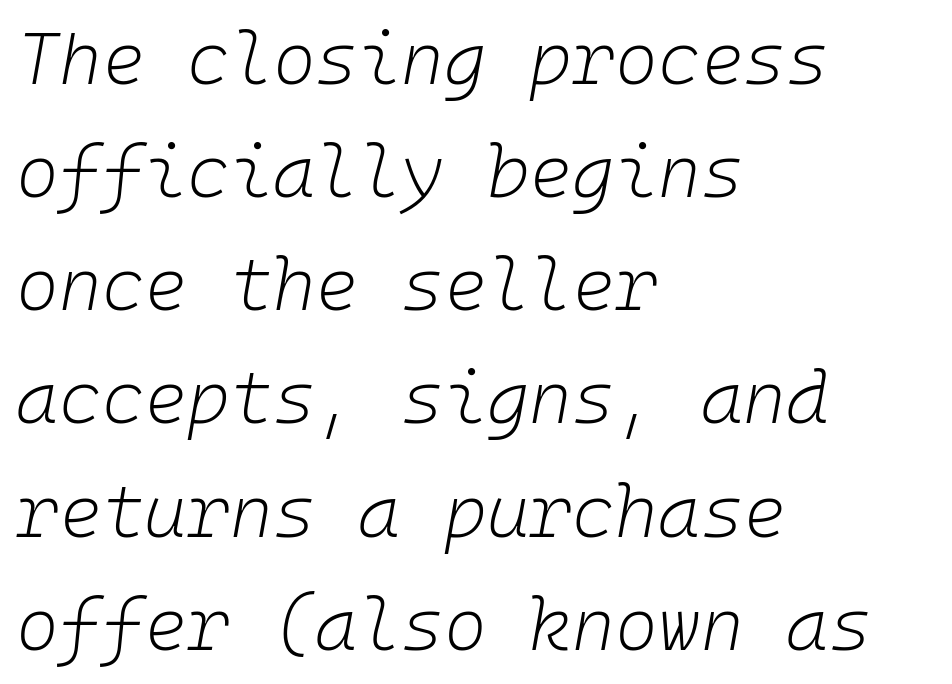
The image shows 73 px light type, italic (leaning right), monospaced; set left-aligned, normal line spacing (1.55x), normal letter spacing, not underlined; low stroke contrast and a medium x-height.
